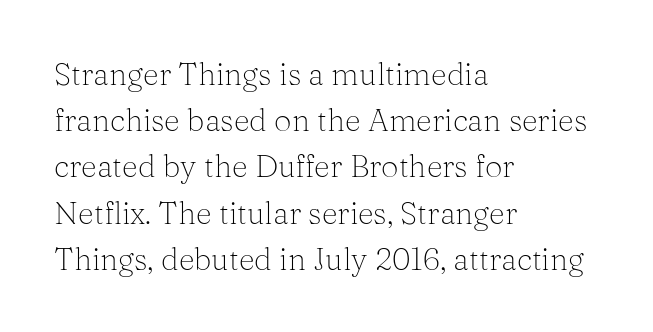
{"serif": "yes", "italic": "no", "bold": "no", "weight": "light", "width": "normal", "stroke_contrast": "medium", "x_height": "medium", "monospaced": "no", "underline": "no", "align": "left", "line_spacing": "normal", "line_spacing_ratio": 1.49, "letter_spacing": "normal", "letter_spacing_em": 0.0, "glyph_px": 31}
